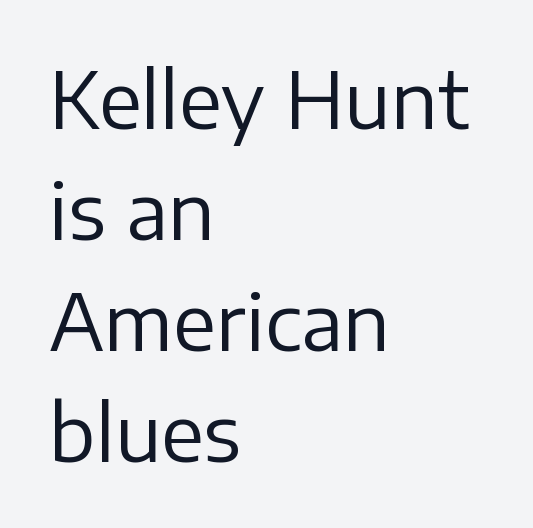
{"serif": "no", "italic": "no", "bold": "no", "weight": "regular", "width": "normal", "stroke_contrast": "low", "x_height": "medium", "monospaced": "no", "underline": "no", "align": "left", "line_spacing": "normal", "line_spacing_ratio": 1.44, "letter_spacing": "normal", "letter_spacing_em": 0.0, "glyph_px": 77}
